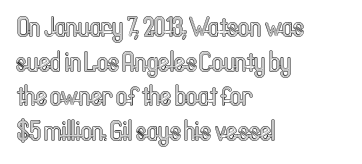
The image shows 27 px text type, upright; set left-aligned, normal line spacing (1.28x), normal letter spacing, not underlined.
